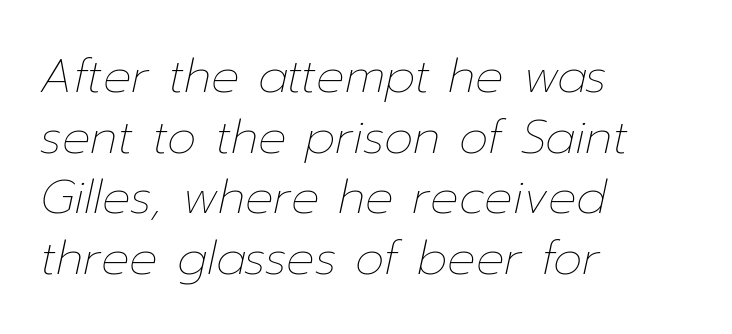
{"italic": "yes", "lean": "right", "slant_degrees": 12, "bold": "no", "weight": "thin", "width": "normal", "stroke_contrast": "low", "x_height": "medium", "monospaced": "no", "underline": "no", "align": "left", "line_spacing": "normal", "line_spacing_ratio": 1.29, "letter_spacing": "normal", "letter_spacing_em": 0.0, "glyph_px": 47}
